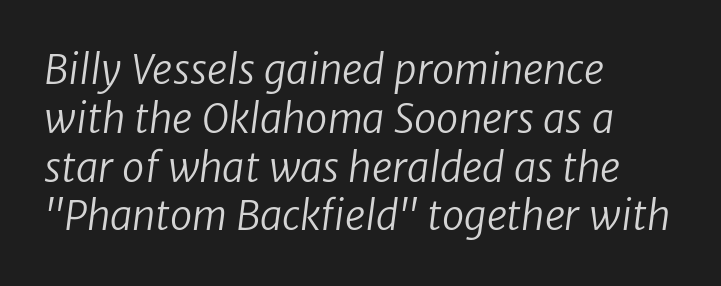
The image shows 40 px regular-weight sans-serif type; set left-aligned, line spacing 1.22x, normal letter spacing, not underlined; low stroke contrast and a medium x-height.
